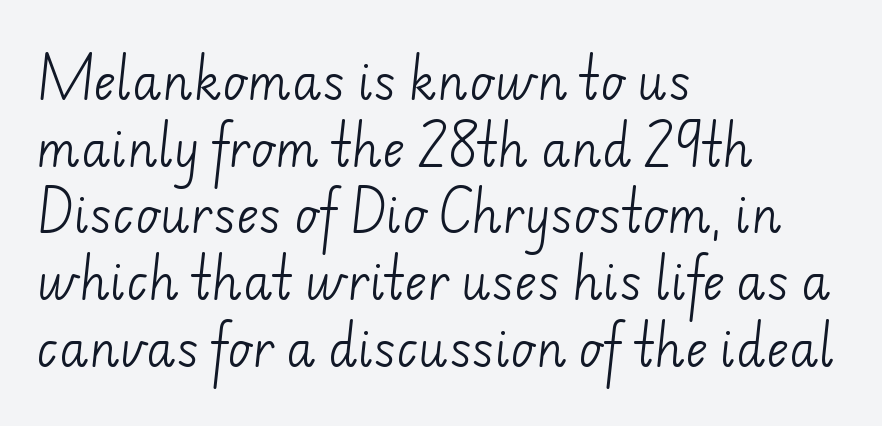
Looks like regular typesetting: each glyph gets only the width it needs. Caption: standard tracking, unaltered. Vertically, the passage feels balanced, rows spaced as you'd expect. Line beginnings align vertically; line endings do not.
